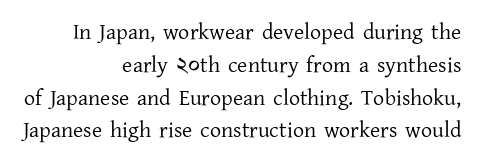
{"italic": "no", "bold": "no", "underline": "no", "align": "right", "line_spacing": "normal", "line_spacing_ratio": 1.49, "letter_spacing": "normal", "letter_spacing_em": 0.0, "glyph_px": 22}
